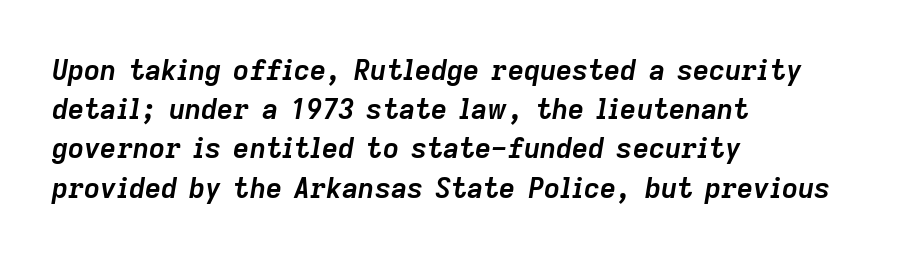
The image shows 28 px semibold type, italic (leaning right); set left-aligned, normal line spacing (1.4x), normal letter spacing, not underlined; low stroke contrast and a medium x-height.
